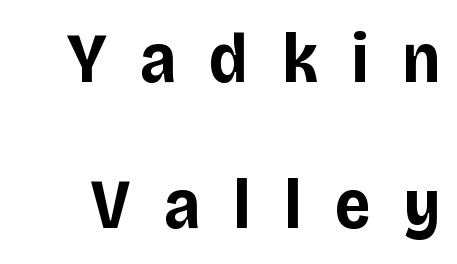
Q: Is the text bold? A: Yes.
Q: Is the text italic (slanted)? A: No, it is upright.
Q: Is the typeface a serif or a sans-serif typeface? A: Sans-serif.
Q: Is the text underlined? A: No.
Q: Is the spacing between letters normal or unusually wide? A: Unusually wide.
Q: Is the spacing between lines tight, normal or loose? A: Loose.
Q: Width (condensed, normal, or wide)? A: Normal.
Q: Stroke contrast? A: Low.
Q: x-height? A: Large.
Q: Monospaced? A: No.
